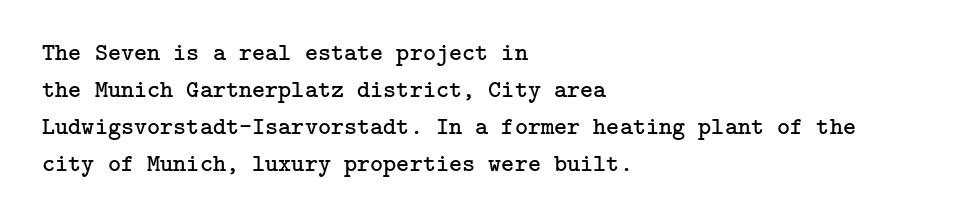
A typesetter would call this leading conventional body-copy spacing. Descender tails drop into unmarked territory. Visually the block forms a straight wall on the left and a jagged coastline on the right. Do the letters lean? They stand straight.
